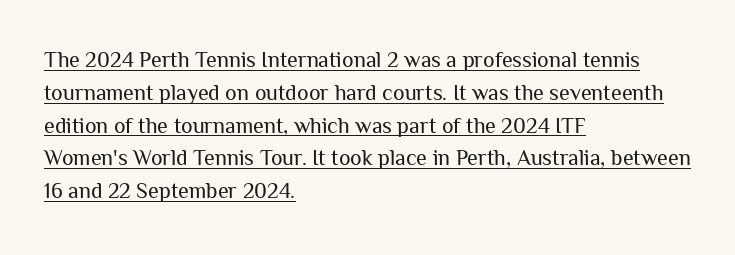
Like a heading marked for emphasis, these lines bear an underscore. Where is the straight margin? On the left. Honestly, the letter spacing is just normal — you wouldn't notice it. A typesetter would mark this as roman, not italic.
